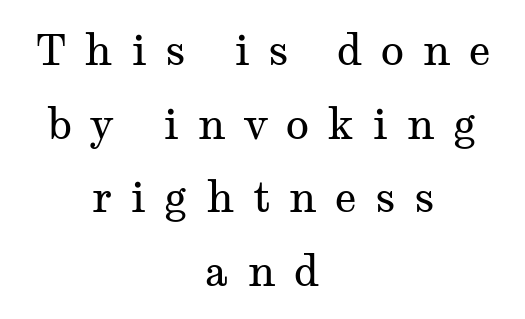
Alignment: centered. Does extra space separate the letters? Yes, quite a lot of it. Unlike italic type, these characters show no tilt at all. The passage shown is not bold in any degree. Does the type have serifs? Yes, each stem ends in a small foot.
